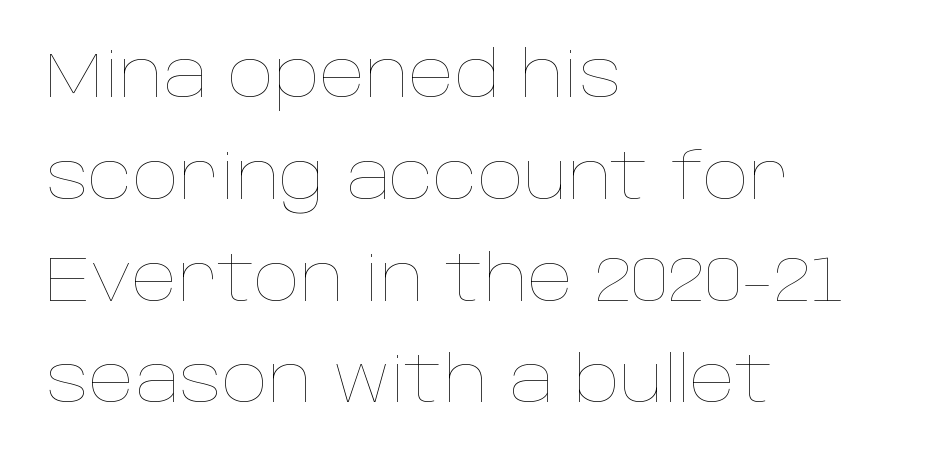
The image shows 64 px thin type, upright; set left-aligned, normal line spacing (1.59x), normal letter spacing, not underlined; low stroke contrast and a large x-height.
